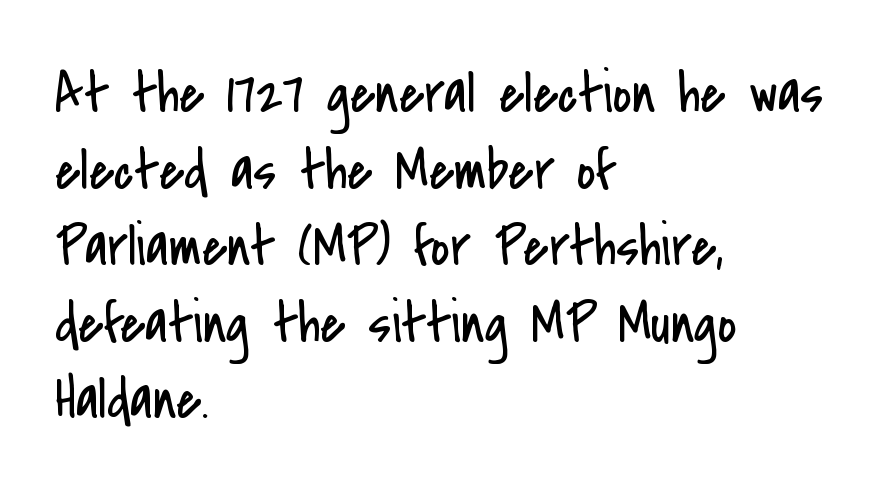
To sum up the face: it is a sans, with no serifs. Students, observe: this is what conventionally led text looks like. Italic: no, the glyphs are upright roman. The weight would be labelled regular, book, light, or lighter still. Left-aligned paragraph, ragged on the right. Inter-character spacing is left at the font's built-in metrics.
